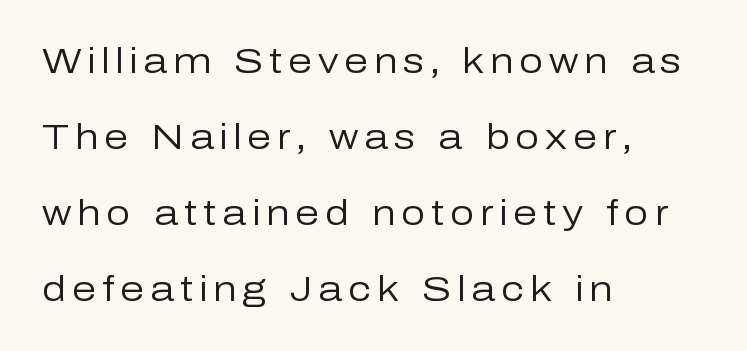
These glyphs show unthickened strokes, regular width or finer. Ascenders rise straight up at ninety degrees. A typesetter would call this leading open, well beyond the default. Is this a fixed-width face? No — the glyphs have proportional, varying widths.
